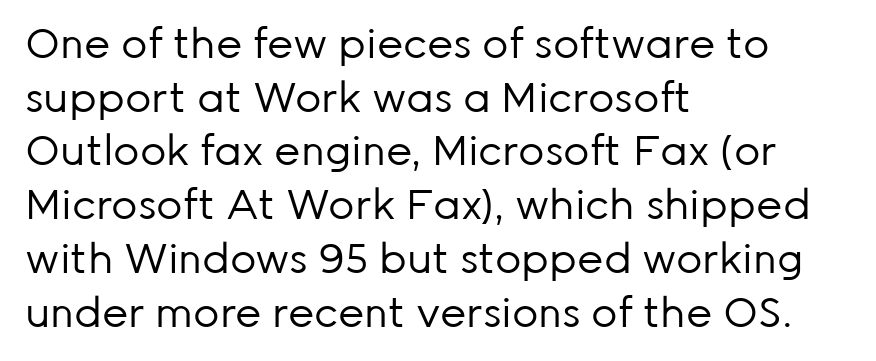
The image shows 41 px regular-weight sans-serif type, upright; set left-aligned, normal line spacing (1.31x), normal letter spacing, not underlined; low stroke contrast and a medium x-height.
